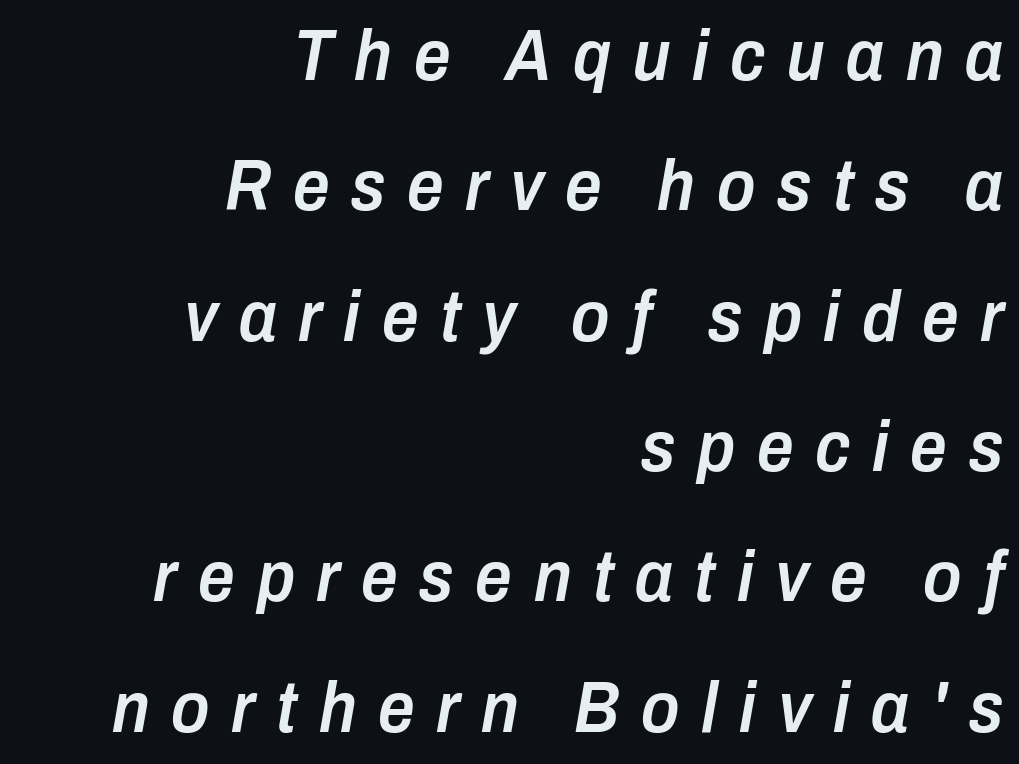
These words are printed semibold, heavier than regular yet not bold. These lines are rendered in a variable-pitch font. Line endings align vertically; line beginnings do not. The rendering inserts visible extra space after every character.
